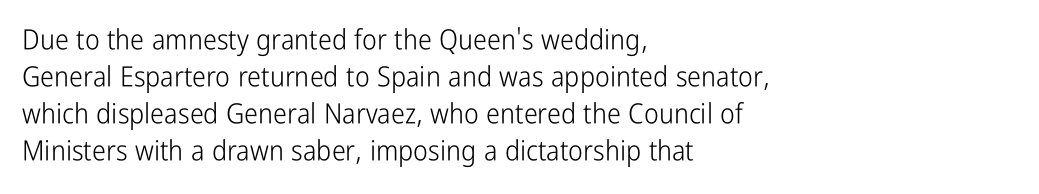
The image shows 28 px light, condensed sans-serif type, upright; set left-aligned, normal line spacing (1.32x), normal letter spacing, not underlined; low stroke contrast and a medium x-height.
